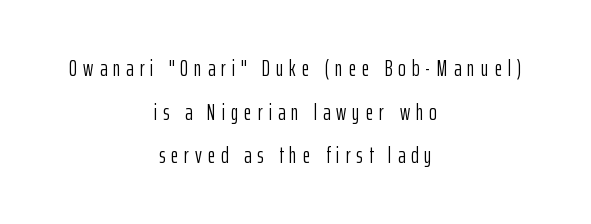
{"italic": "no", "bold": "no", "underline": "no", "align": "center", "line_spacing": "loose", "line_spacing_ratio": 1.9, "letter_spacing": "wide", "letter_spacing_em": 0.26, "glyph_px": 23}
